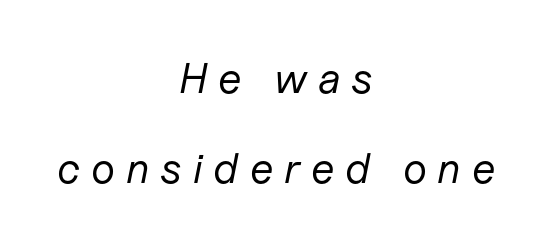
Q: Is the text bold? A: No.
Q: Is the text italic (slanted)? A: Yes, it leans right by about 11 degrees.
Q: Is the text underlined? A: No.
Q: How is the paragraph aligned? A: Centered.
Q: Is the spacing between letters normal or unusually wide? A: Unusually wide.
Q: Is the spacing between lines tight, normal or loose? A: Loose.
Q: Width (condensed, normal, or wide)? A: Normal.
Q: Stroke contrast? A: Low.
Q: x-height? A: Medium.
Q: Monospaced? A: No.
